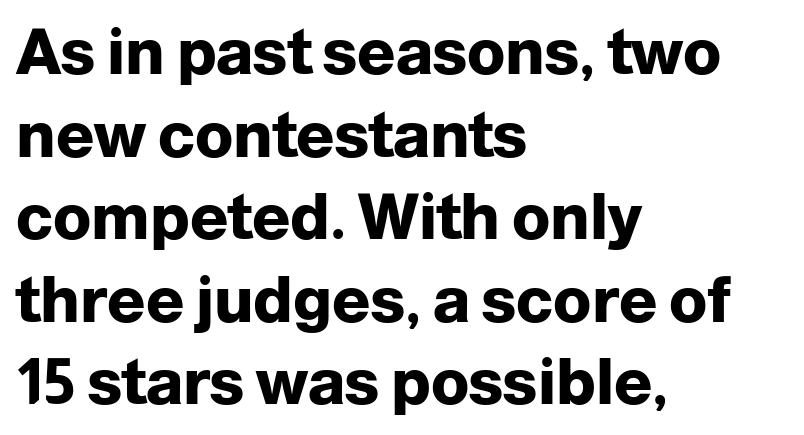
The image shows 63 px heavy sans-serif type, upright; set left-aligned, normal line spacing (1.31x), normal letter spacing, not underlined; low stroke contrast and a medium x-height.
